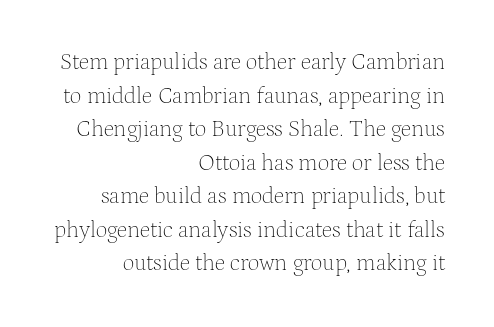
{"italic": "no", "bold": "no", "underline": "no", "align": "right", "line_spacing": "normal", "line_spacing_ratio": 1.46, "letter_spacing": "normal", "letter_spacing_em": 0.0, "glyph_px": 23}
